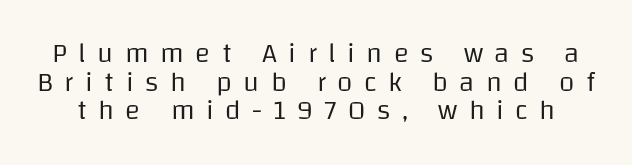
Q: Is the text bold? A: No.
Q: Is the text italic (slanted)? A: No, it is upright.
Q: Is the typeface a serif or a sans-serif typeface? A: Sans-serif.
Q: Is the text underlined? A: No.
Q: Is the spacing between letters normal or unusually wide? A: Unusually wide.
Q: Is the spacing between lines tight, normal or loose? A: Tight.
Q: Width (condensed, normal, or wide)? A: Normal.
Q: Stroke contrast? A: Low.
Q: x-height? A: Large.
Q: Monospaced? A: No.
